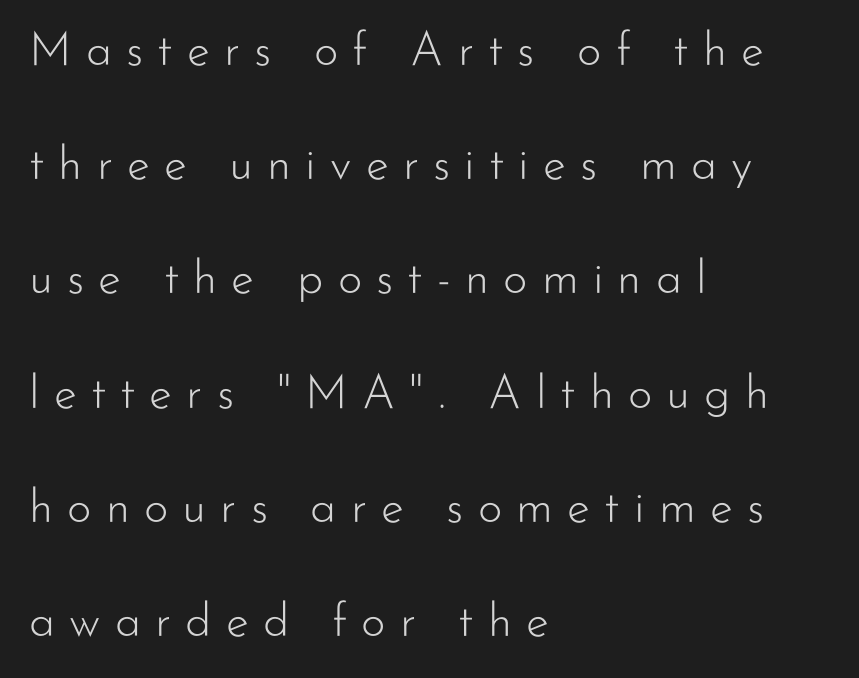
Q: Is the text bold? A: No.
Q: Is the text italic (slanted)? A: No, it is upright.
Q: Is the typeface a serif or a sans-serif typeface? A: Sans-serif.
Q: Is the text underlined? A: No.
Q: How is the paragraph aligned? A: Left-aligned.
Q: Is the spacing between letters normal or unusually wide? A: Unusually wide.
Q: Is the spacing between lines tight, normal or loose? A: Loose.
Q: Width (condensed, normal, or wide)? A: Normal.
Q: Stroke contrast? A: Low.
Q: x-height? A: Small.
Q: Monospaced? A: No.
